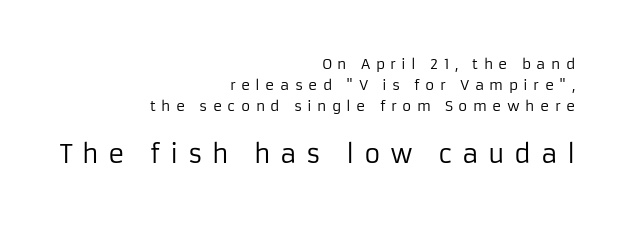
{"italic": "no", "bold": "no", "underline": "no", "align": "right", "line_spacing": "normal", "line_spacing_ratio": 1.5, "letter_spacing": "wide", "letter_spacing_em": 0.38, "larger_block": "second", "size_ratio": 1.79, "glyph_px": 25}
